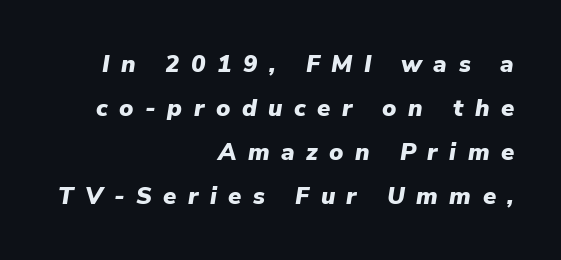
The image shows 24 px bold type, italic (leaning right); set right-aligned, line spacing 1.83x, unusually wide letter spacing (+0.48 em), not underlined.
